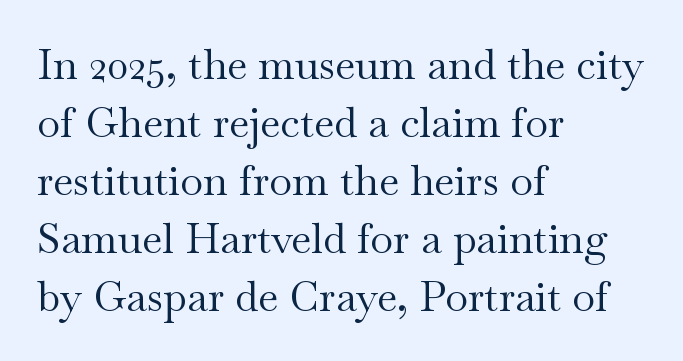
Regular leading. The designer went with a serif here, giving each stem small feet. The face used here is rendered with its standard letterfit. Posture: straight, roman, zero tilt. In CSS terms this would be text-align: left.
